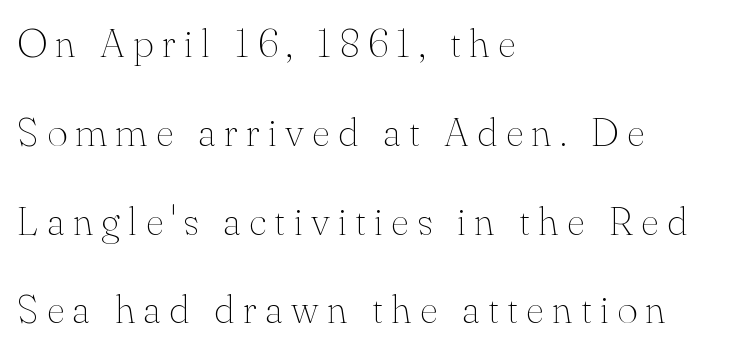
Widely set lines give the paragraph a tall, airy silhouette. This sample has the flowing, uneven cadence of proportional lettering. You can tell it's not italic because the verticals are truly vertical. The face looks like a standard text weight, possibly lighter. The baseline area is clear.
